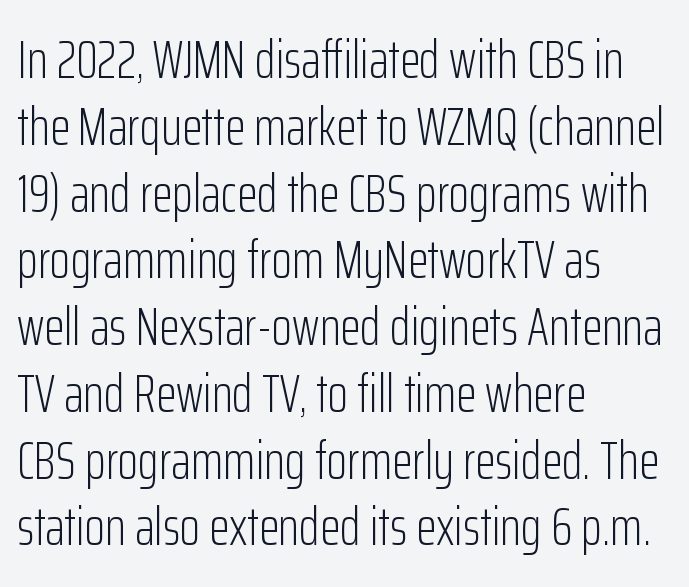
{"serif": "no", "italic": "no", "bold": "no", "weight": "light", "width": "condensed", "stroke_contrast": "low", "x_height": "medium", "monospaced": "no", "underline": "no", "align": "left", "line_spacing": "normal", "line_spacing_ratio": 1.26, "letter_spacing": "normal", "letter_spacing_em": 0.0, "glyph_px": 53}
